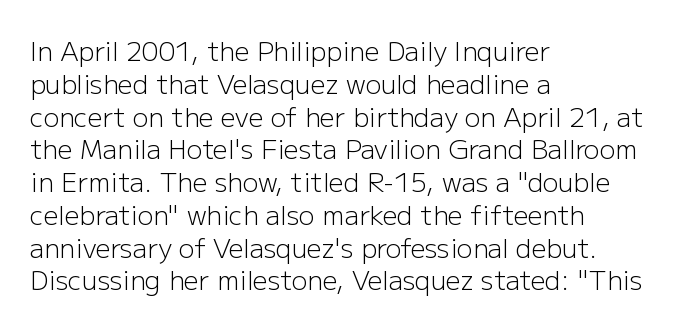
Q: Is the text bold? A: No.
Q: Is the text italic (slanted)? A: No, it is upright.
Q: Is the text underlined? A: No.
Q: How is the paragraph aligned? A: Left-aligned.
Q: Is the spacing between letters normal or unusually wide? A: Normal.
Q: Is the spacing between lines tight, normal or loose? A: Normal.
